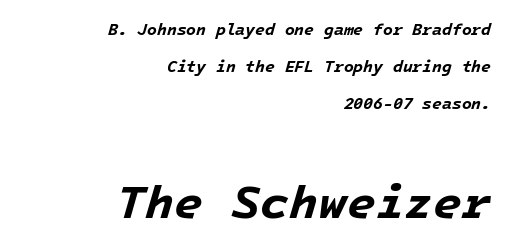
The image shows 47 px bold type, italic (leaning right); set right-aligned, loose line spacing (2.32x), normal letter spacing, not underlined; the second (bottom) block is 2.94x larger; low stroke contrast and a medium x-height.
